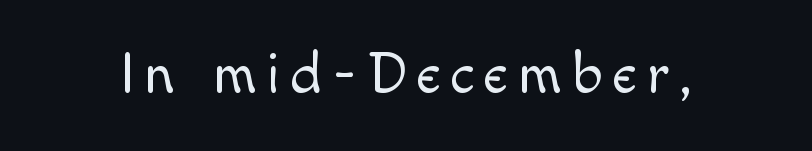
{"serif": "no", "italic": "no", "bold": "no", "weight": "light", "width": "normal", "x_height": "small", "monospaced": "no", "underline": "no", "glyph_px": 58}
